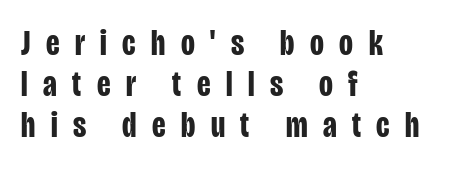
{"serif": "no", "italic": "no", "bold": "yes", "weight": "bold", "width": "condensed", "stroke_contrast": "low", "x_height": "large", "monospaced": "no", "underline": "no", "align": "left", "line_spacing": "tight", "line_spacing_ratio": 1.14, "letter_spacing": "wide", "letter_spacing_em": 0.43, "glyph_px": 36}
